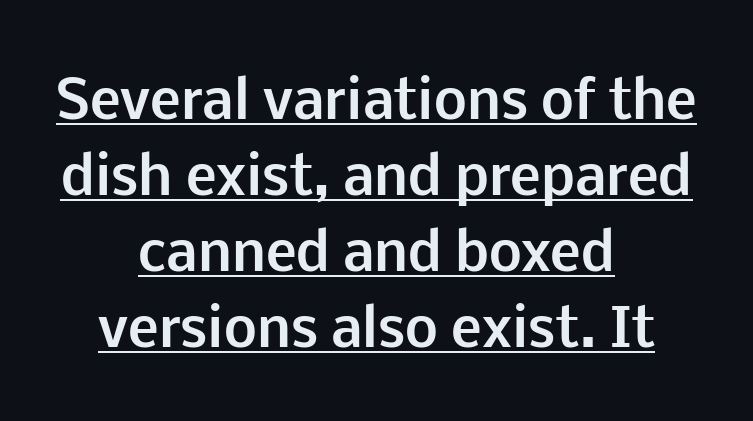
The image shows 52 px bold sans-serif type, upright; set centered, normal line spacing (1.46x), normal letter spacing, underlined; low stroke contrast and a medium x-height.
